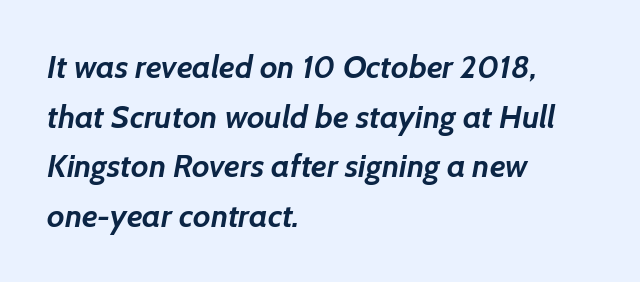
Q: Is the text bold? A: Yes.
Q: Is the typeface a serif or a sans-serif typeface? A: Sans-serif.
Q: Is the text underlined? A: No.
Q: How is the paragraph aligned? A: Left-aligned.
Q: Is the spacing between letters normal or unusually wide? A: Normal.
Q: Is the spacing between lines tight, normal or loose? A: Normal.
Q: Width (condensed, normal, or wide)? A: Normal.
Q: Stroke contrast? A: Low.
Q: x-height? A: Medium.
Q: Monospaced? A: No.
